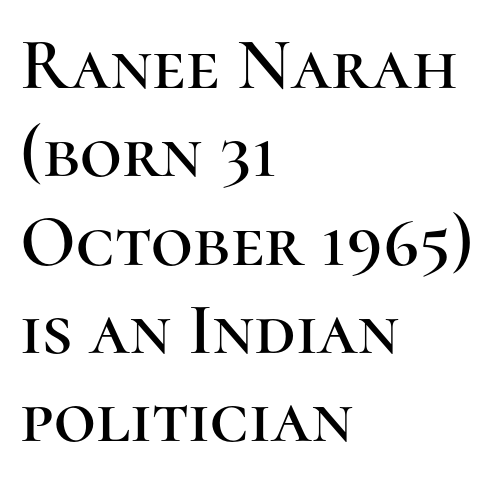
{"serif": "yes", "italic": "no", "width": "normal", "stroke_contrast": "high", "x_height": "medium", "monospaced": "no", "underline": "no", "align": "left", "line_spacing_ratio": 1.21, "letter_spacing": "normal", "letter_spacing_em": 0.0, "glyph_px": 73}
